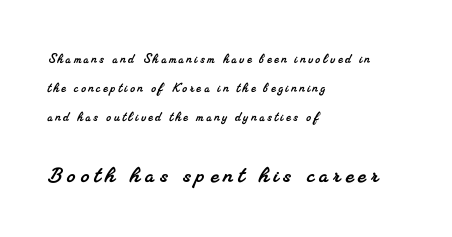
Decoration check: the copy has no underline. Visually the block forms a straight wall on the left and a jagged coastline on the right. If you measured baseline to baseline, you'd find a long distance. Reading top to bottom, the characters get bigger at the block break.
